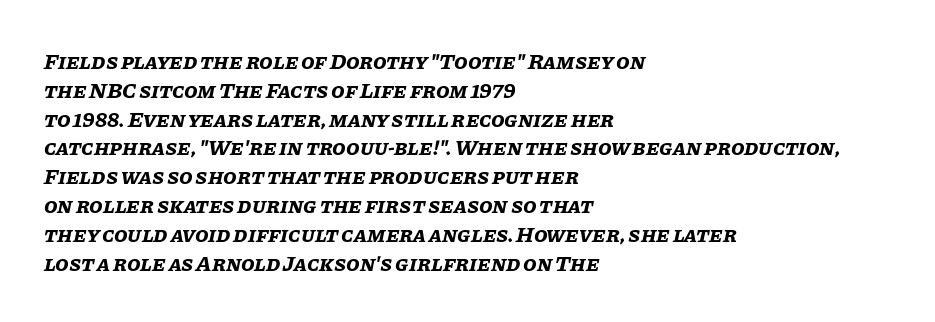
The font is running at its bold setting. Words appear dense and cohesive because spacing is normal. Every character sits at an angle, as italics do. Baseline-to-baseline distance is the conventional proportion of letter height. Words float on clear page, feet unadorned.
